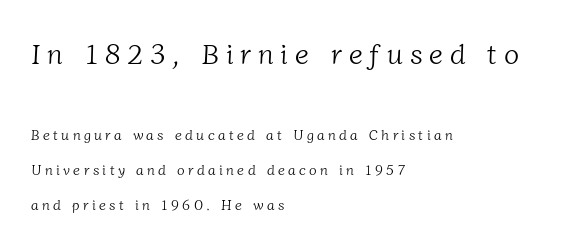
{"serif": "yes", "bold": "no", "weight": "light", "width": "normal", "stroke_contrast": "low", "x_height": "medium", "monospaced": "no", "underline": "no", "align": "left", "line_spacing": "loose", "line_spacing_ratio": 2.5, "letter_spacing": "wide", "letter_spacing_em": 0.24, "larger_block": "first", "size_ratio": 2.0, "glyph_px": 28}
